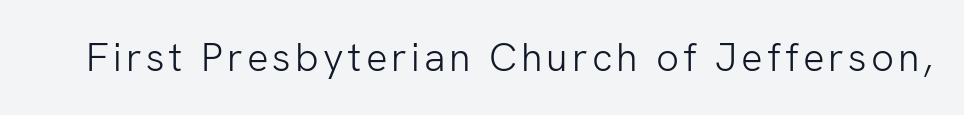
The image shows 40 px light sans-serif type, upright; set not underlined; low stroke contrast and a medium x-height.
